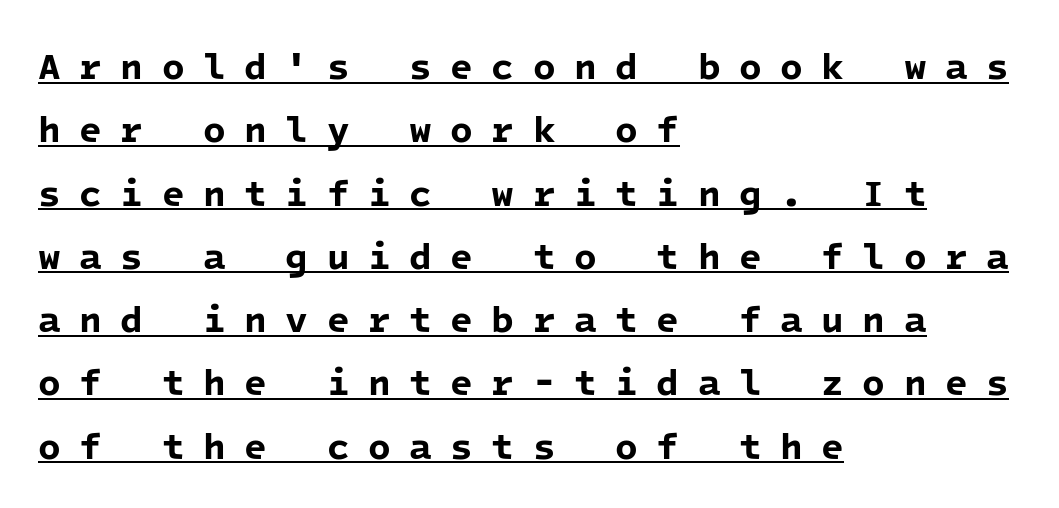
All the whitespace from short lines collects on the right. These lines are rendered in a fixed-pitch font. Spacing between characters has been opened up far beyond the box default. Grotesque or geometric, the face here clearly has no serifs. As a designer I'd log this as weight 700, bold.
